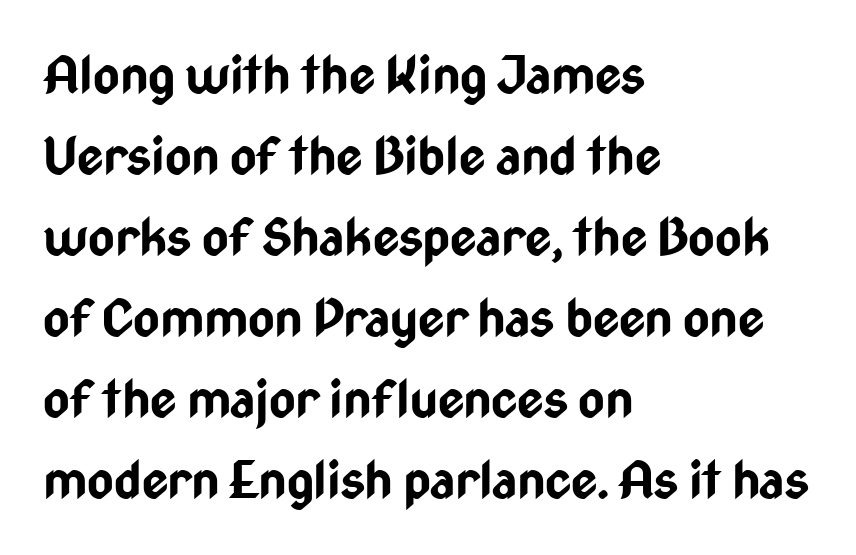
Q: Is the text bold? A: Yes.
Q: Is the text italic (slanted)? A: No, it is upright.
Q: Is the typeface a serif or a sans-serif typeface? A: Sans-serif.
Q: Is the text underlined? A: No.
Q: How is the paragraph aligned? A: Left-aligned.
Q: Is the spacing between letters normal or unusually wide? A: Normal.
Q: Is the spacing between lines tight, normal or loose? A: Normal.
Q: Width (condensed, normal, or wide)? A: Condensed.
Q: Stroke contrast? A: Low.
Q: x-height? A: Medium.
Q: Monospaced? A: No.
